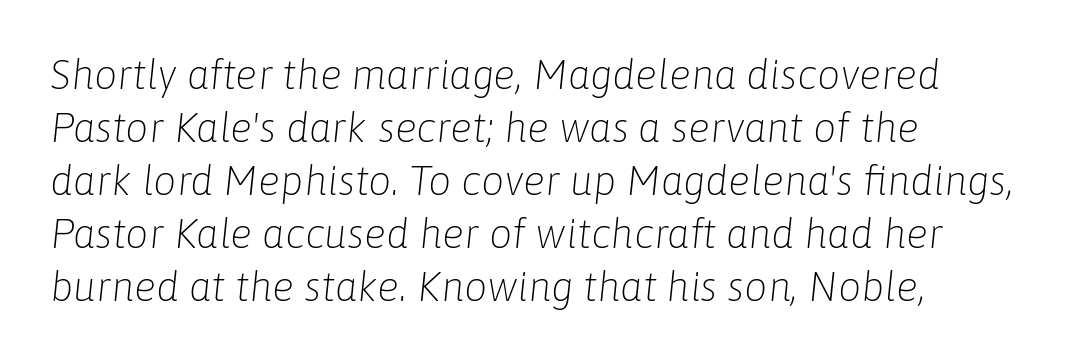
{"italic": "yes", "lean": "right", "slant_degrees": 6, "bold": "no", "weight": "light", "width": "normal", "stroke_contrast": "low", "x_height": "medium", "monospaced": "no", "underline": "no", "align": "left", "line_spacing": "normal", "line_spacing_ratio": 1.29, "letter_spacing": "normal", "letter_spacing_em": 0.0, "glyph_px": 41}
